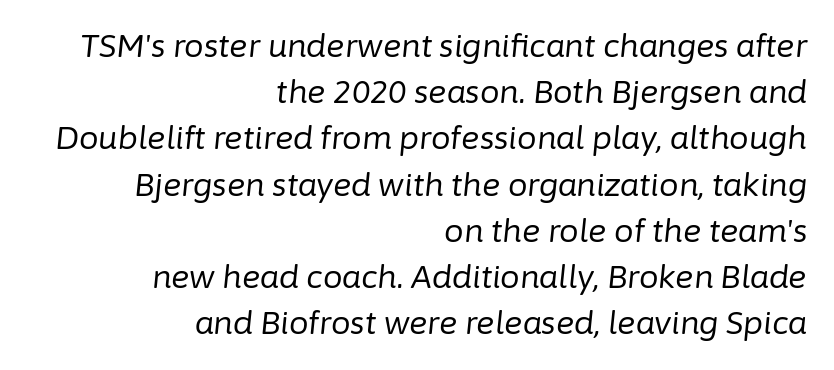
{"italic": "yes", "lean": "right", "slant_degrees": 6, "bold": "no", "weight": "regular", "width": "normal", "stroke_contrast": "low", "x_height": "medium", "monospaced": "no", "underline": "no", "align": "right", "line_spacing": "normal", "line_spacing_ratio": 1.49, "letter_spacing": "normal", "letter_spacing_em": 0.0, "glyph_px": 31}
